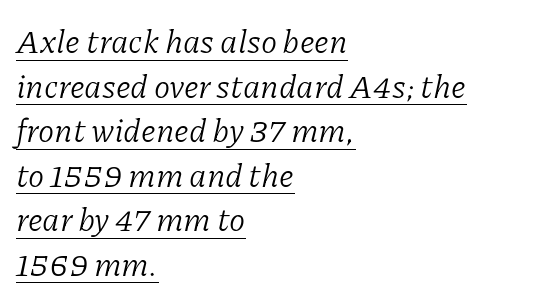
The image shows 33 px light serif type, italic (leaning right); set left-aligned, normal line spacing (1.35x), normal letter spacing, underlined; low stroke contrast and a medium x-height.
